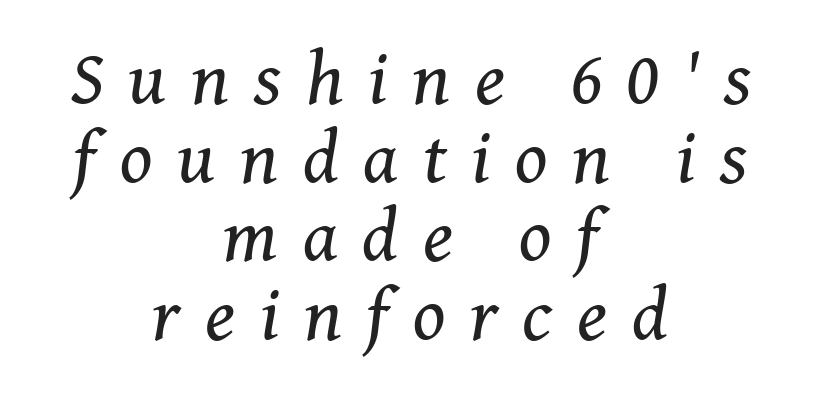
{"serif": "yes", "italic": "yes", "lean": "right", "slant_degrees": 8, "bold": "no", "weight": "regular", "width": "normal", "stroke_contrast": "medium", "x_height": "medium", "monospaced": "no", "underline": "no", "align": "center", "line_spacing": "tight", "line_spacing_ratio": 1.05, "letter_spacing": "wide", "letter_spacing_em": 0.33, "glyph_px": 75}
